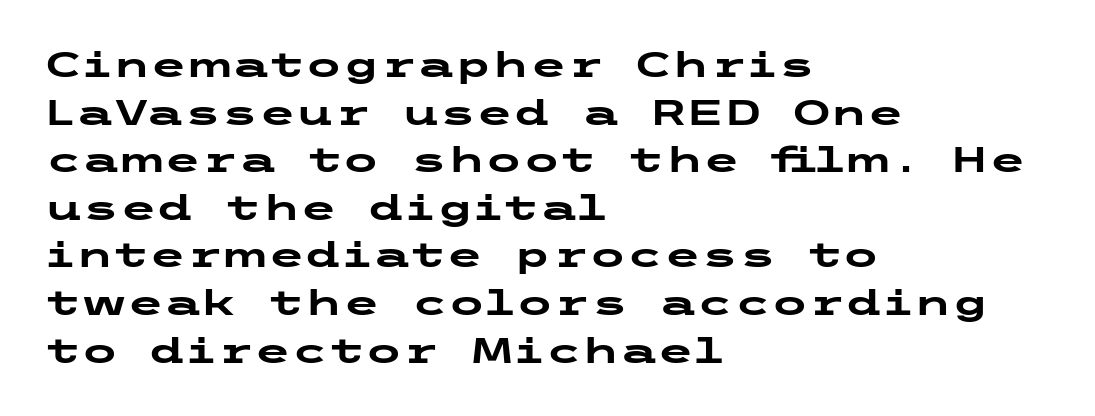
If you drew a line through each stem, it would be perfectly vertical. What's the leading like? Ordinary, nothing unusual. Serif or sans? Sans — the stroke terminals are bare. Reading down the block, your eye returns to a fixed left position each line.
